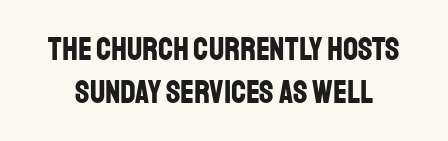
Q: Is the text bold? A: Yes.
Q: Is the text italic (slanted)? A: No, it is upright.
Q: Is the typeface a serif or a sans-serif typeface? A: Sans-serif.
Q: Is the text underlined? A: No.
Q: Is the spacing between letters normal or unusually wide? A: Normal.
Q: Is the spacing between lines tight, normal or loose? A: Normal.
Q: Width (condensed, normal, or wide)? A: Condensed.
Q: Stroke contrast? A: Low.
Q: x-height? A: Large.
Q: Monospaced? A: No.
